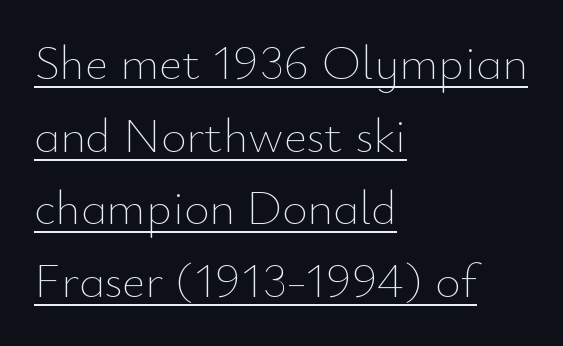
{"italic": "no", "bold": "no", "weight": "thin", "width": "normal", "stroke_contrast": "low", "x_height": "small", "monospaced": "no", "underline": "yes", "align": "left", "line_spacing": "normal", "line_spacing_ratio": 1.48, "letter_spacing": "normal", "letter_spacing_em": 0.0, "glyph_px": 49}
